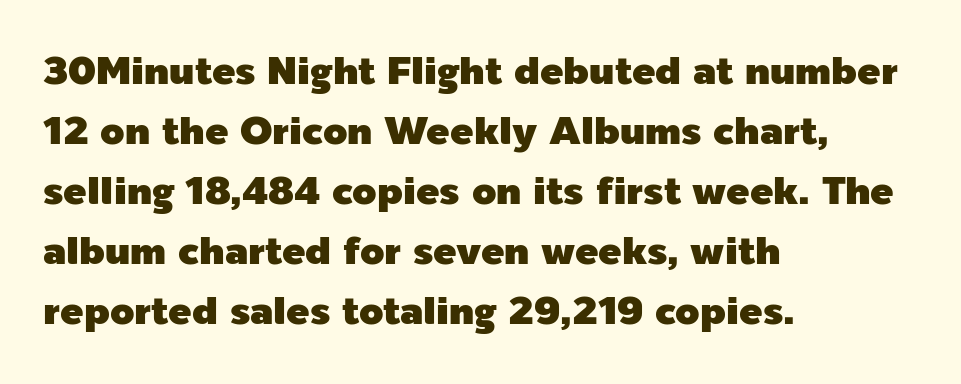
Q: Is the text italic (slanted)? A: No, it is upright.
Q: Is the typeface a serif or a sans-serif typeface? A: Sans-serif.
Q: Is the text underlined? A: No.
Q: How is the paragraph aligned? A: Left-aligned.
Q: Is the spacing between letters normal or unusually wide? A: Normal.
Q: Is the spacing between lines tight, normal or loose? A: Normal.
Q: Width (condensed, normal, or wide)? A: Normal.
Q: x-height? A: Medium.
Q: Monospaced? A: No.
